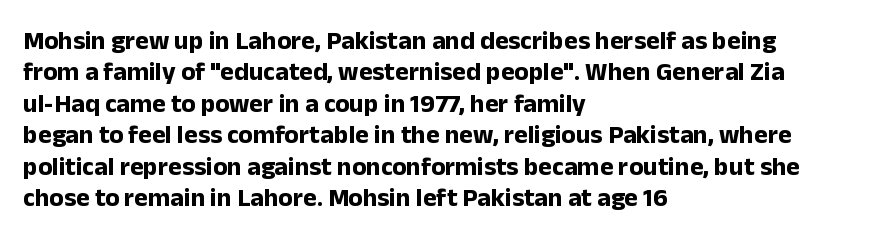
{"italic": "no", "bold": "yes", "underline": "no", "align": "left", "line_spacing_ratio": 1.21, "letter_spacing": "normal", "letter_spacing_em": 0.0, "glyph_px": 26}
